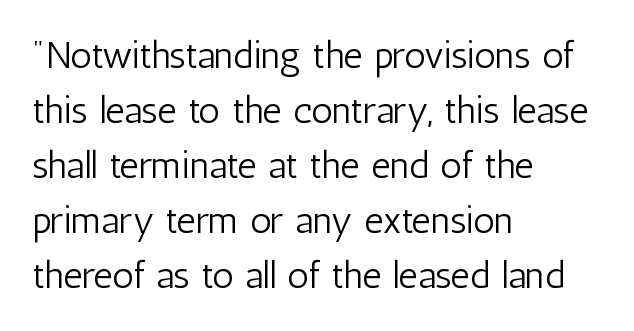
The image shows 38 px light, condensed sans-serif type, upright; set left-aligned, normal line spacing (1.45x), normal letter spacing, not underlined; low stroke contrast and a medium x-height.
